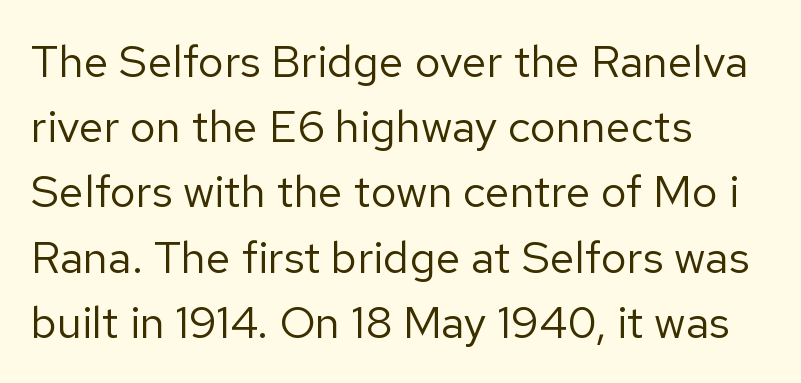
{"serif": "no", "italic": "no", "bold": "no", "weight": "regular", "width": "normal", "stroke_contrast": "low", "x_height": "medium", "monospaced": "no", "underline": "no", "align": "left", "line_spacing": "normal", "line_spacing_ratio": 1.45, "letter_spacing": "normal", "letter_spacing_em": 0.0, "glyph_px": 45}
